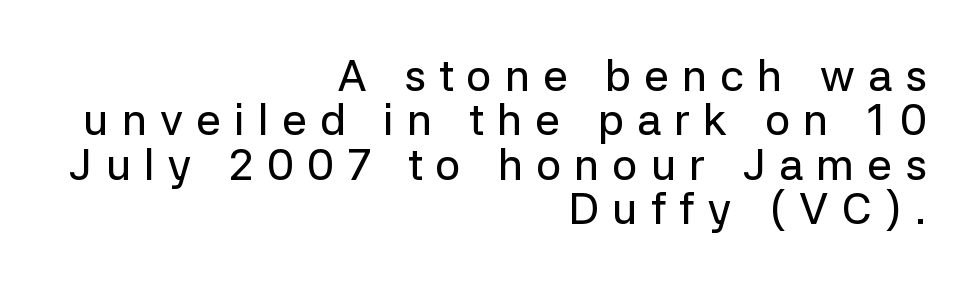
Q: Is the text italic (slanted)? A: No, it is upright.
Q: Is the typeface a serif or a sans-serif typeface? A: Sans-serif.
Q: Is the text underlined? A: No.
Q: How is the paragraph aligned? A: Right-aligned.
Q: Is the spacing between letters normal or unusually wide? A: Unusually wide.
Q: Is the spacing between lines tight, normal or loose? A: Tight.
Q: Width (condensed, normal, or wide)? A: Normal.
Q: Stroke contrast? A: Low.
Q: x-height? A: Medium.
Q: Monospaced? A: No.
